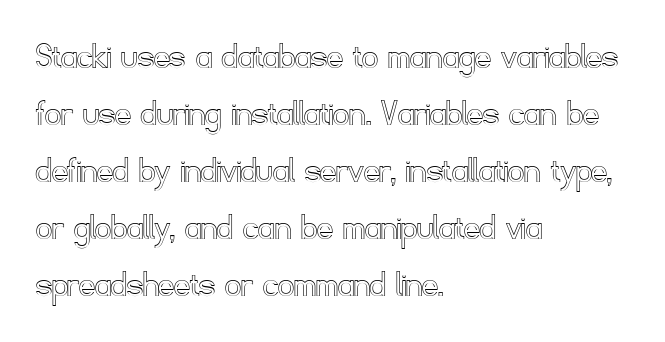
Q: Is the text italic (slanted)? A: No, it is upright.
Q: Is the text underlined? A: No.
Q: How is the paragraph aligned? A: Left-aligned.
Q: Is the spacing between letters normal or unusually wide? A: Normal.
Q: Is the spacing between lines tight, normal or loose? A: Normal.
Q: Width (condensed, normal, or wide)? A: Normal.
Q: x-height? A: Small.
Q: Monospaced? A: No.
